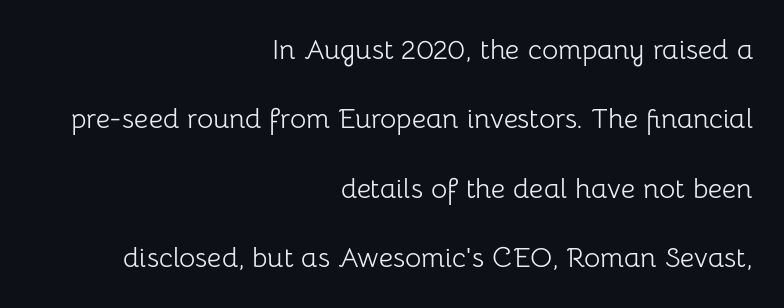
Proportional: the letters do not fall into vertical columns. If you drew a ruler down the right edge, every line would touch it. The typography opts for an upright posture over an oblique one. The passage shown stacks its lines with a broad gap. The rendering keeps characters at their native spacing. Caption: face not bold, strokes unweighted.
